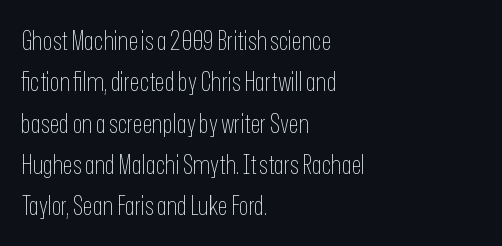
Q: Is the text bold? A: No.
Q: Is the text italic (slanted)? A: No, it is upright.
Q: Is the text underlined? A: No.
Q: How is the paragraph aligned? A: Left-aligned.
Q: Is the spacing between letters normal or unusually wide? A: Normal.
Q: Is the spacing between lines tight, normal or loose? A: Normal.
